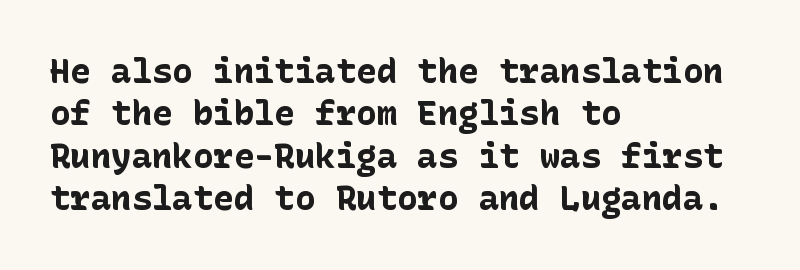
The image shows 34 px bold sans-serif type, upright; set left-aligned, normal line spacing (1.25x), normal letter spacing, not underlined; low stroke contrast and a medium x-height.
